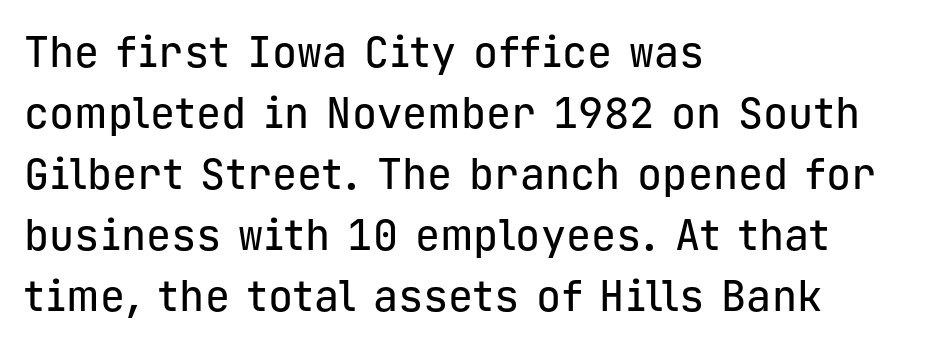
Q: Is the text italic (slanted)? A: No, it is upright.
Q: Is the typeface a serif or a sans-serif typeface? A: Sans-serif.
Q: Is the text underlined? A: No.
Q: How is the paragraph aligned? A: Left-aligned.
Q: Is the spacing between letters normal or unusually wide? A: Normal.
Q: Is the spacing between lines tight, normal or loose? A: Normal.
Q: Width (condensed, normal, or wide)? A: Normal.
Q: Stroke contrast? A: Low.
Q: x-height? A: Medium.
Q: Monospaced? A: Yes.
